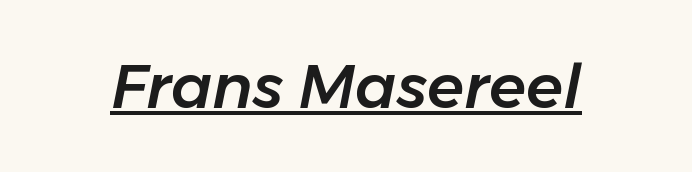
Q: Is the text italic (slanted)? A: Yes, it leans right by about 11 degrees.
Q: Is the text underlined? A: Yes.
Q: Is the spacing between letters normal or unusually wide? A: Normal.
Q: Width (condensed, normal, or wide)? A: Normal.
Q: Stroke contrast? A: Low.
Q: x-height? A: Medium.
Q: Monospaced? A: No.
